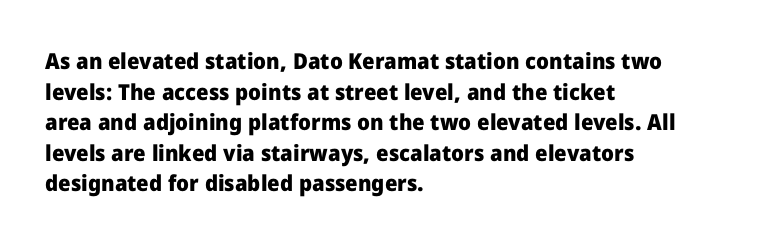
If you drew a line through each stem, it would be perfectly vertical. A normal amount of white space separates one row of letters from the next. Unmarked baselines from the first word to the last. Pretty heavy lettering here — definitely bold. The paragraph has a hard left edge and a soft right edge. These lines keep a tight, regular rhythm from letter to letter.
